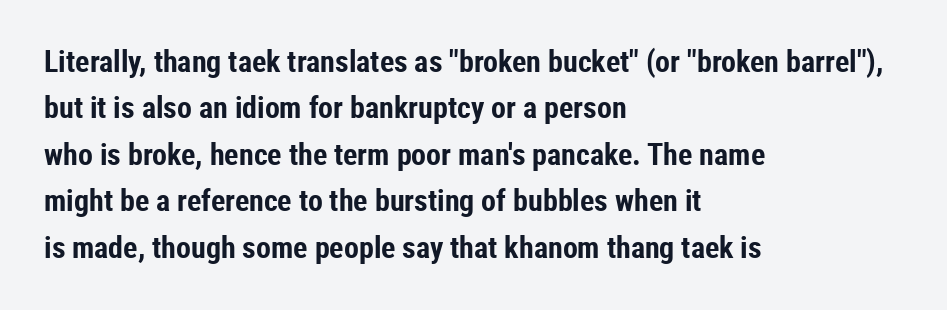
The image shows 30 px bold, condensed sans-serif type, upright; set left-aligned, normal line spacing (1.55x), normal letter spacing, not underlined; low stroke contrast and a medium x-height.
